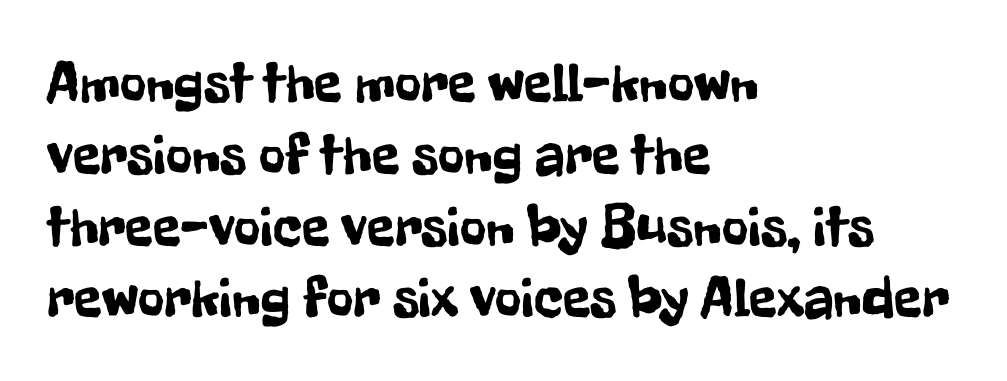
The image shows 57 px condensed sans-serif type, upright; set left-aligned, normal line spacing (1.26x), normal letter spacing, not underlined; low stroke contrast and a medium x-height.
